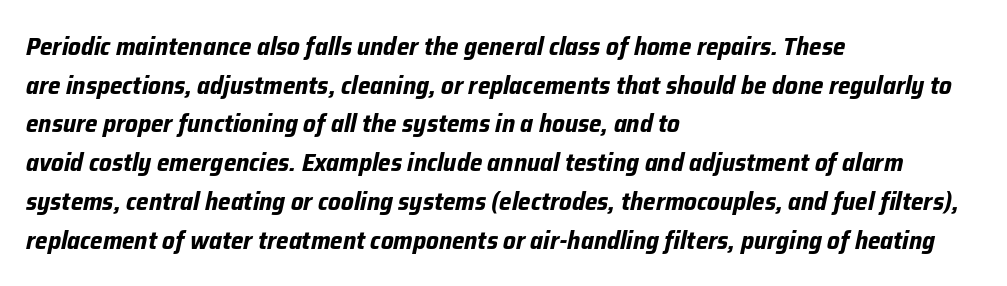
Decoration check: the copy has no underline. The letters are slanted; this is an italic face. Pretty heavy lettering here — definitely bold. Regarding leading, the lines here are spaced in the standard way. The ragged edge is on the right, which tells us the setting is flush left. The letters sit at their default tracking, neither squeezed nor spread.
